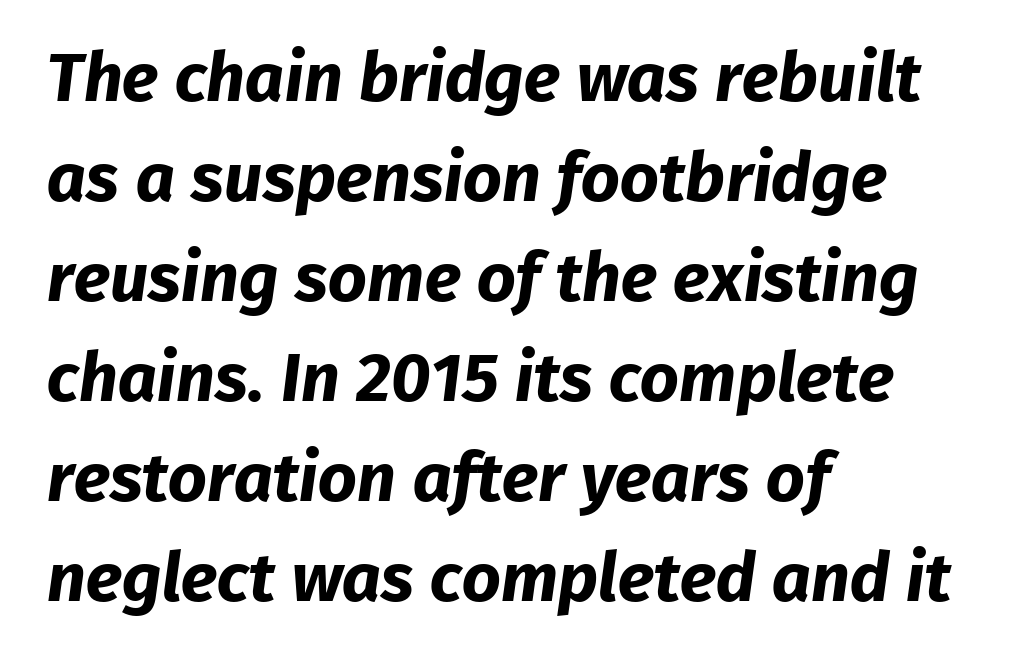
The image shows 68 px bold sans-serif type; set left-aligned, normal line spacing (1.47x), normal letter spacing, not underlined; low stroke contrast and a medium x-height.
